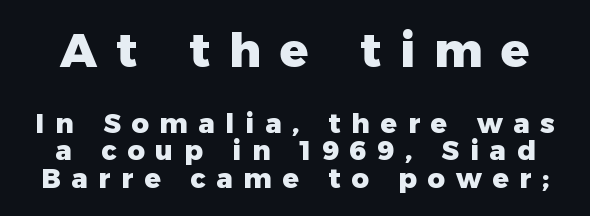
Q: Is the text bold? A: Yes.
Q: Is the text italic (slanted)? A: No, it is upright.
Q: Is the typeface a serif or a sans-serif typeface? A: Sans-serif.
Q: Is the text underlined? A: No.
Q: Is the spacing between letters normal or unusually wide? A: Unusually wide.
Q: Is the spacing between lines tight, normal or loose? A: Tight.
Q: Which block of text is set in a larger size, the first (top) or the second (bottom)? A: The first (top) one.
Q: Width (condensed, normal, or wide)? A: Normal.
Q: Stroke contrast? A: Low.
Q: x-height? A: Medium.
Q: Monospaced? A: No.
